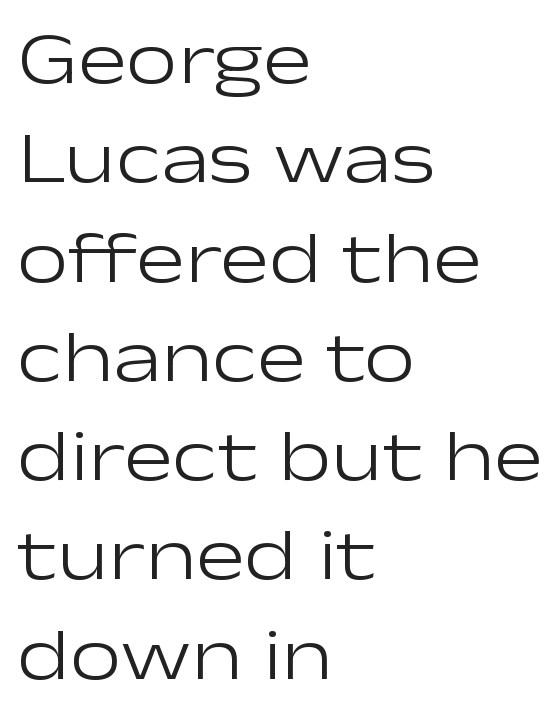
{"serif": "no", "italic": "no", "bold": "no", "weight": "light", "width": "wide", "stroke_contrast": "low", "x_height": "medium", "monospaced": "no", "underline": "no", "align": "left", "line_spacing": "normal", "line_spacing_ratio": 1.36, "letter_spacing": "normal", "letter_spacing_em": 0.0, "glyph_px": 73}
